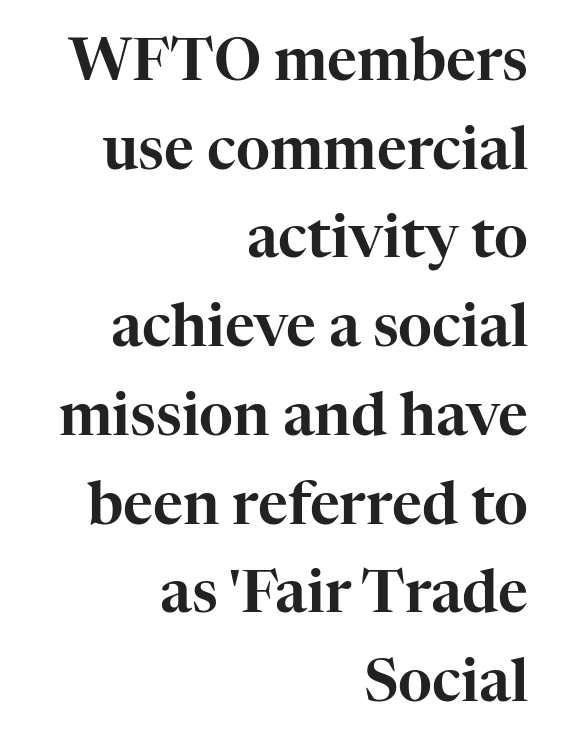
The image shows 58 px serif type, upright; set right-aligned, normal line spacing (1.53x), normal letter spacing, not underlined; high stroke contrast and a medium x-height.
